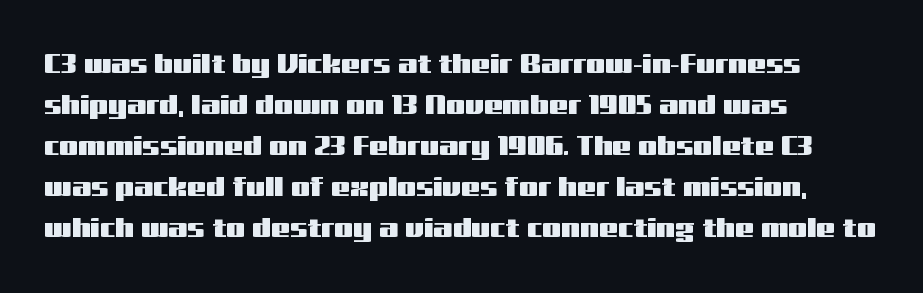
The image shows 27 px text type, upright; set left-aligned, normal line spacing (1.52x), normal letter spacing, not underlined.
